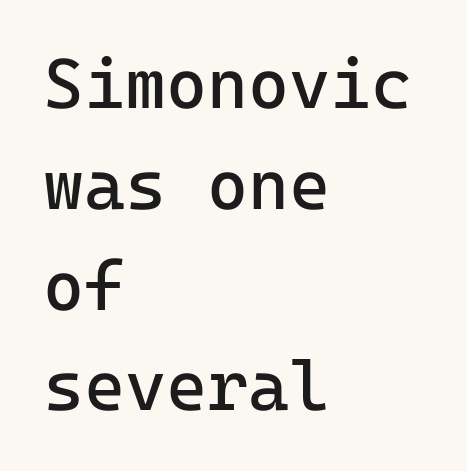
Q: Is the text bold? A: No.
Q: Is the text italic (slanted)? A: No, it is upright.
Q: Is the typeface a serif or a sans-serif typeface? A: Sans-serif.
Q: Is the text underlined? A: No.
Q: How is the paragraph aligned? A: Left-aligned.
Q: Is the spacing between letters normal or unusually wide? A: Normal.
Q: Is the spacing between lines tight, normal or loose? A: Normal.
Q: Width (condensed, normal, or wide)? A: Normal.
Q: Stroke contrast? A: Low.
Q: x-height? A: Medium.
Q: Monospaced? A: Yes.
